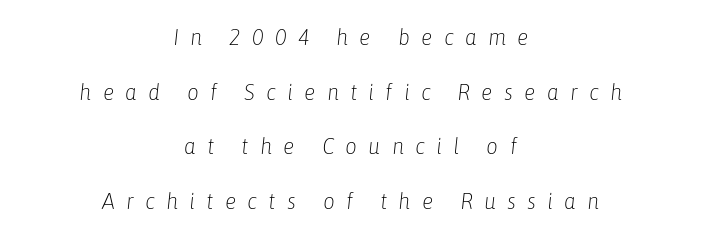
{"italic": "yes", "lean": "right", "slant_degrees": 6, "bold": "no", "underline": "no", "align": "center", "line_spacing": "loose", "line_spacing_ratio": 2.38, "letter_spacing": "wide", "letter_spacing_em": 0.49, "glyph_px": 23}
